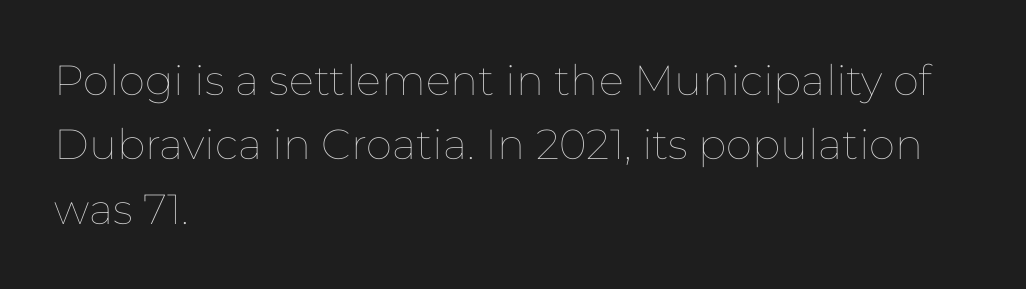
Q: Is the text bold? A: No.
Q: Is the text italic (slanted)? A: No, it is upright.
Q: Is the text underlined? A: No.
Q: How is the paragraph aligned? A: Left-aligned.
Q: Is the spacing between letters normal or unusually wide? A: Normal.
Q: Is the spacing between lines tight, normal or loose? A: Normal.
Q: Width (condensed, normal, or wide)? A: Normal.
Q: Stroke contrast? A: Low.
Q: x-height? A: Medium.
Q: Monospaced? A: No.
